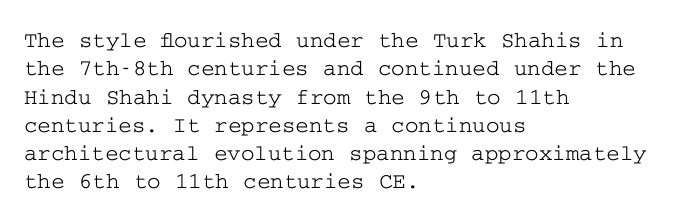
The image shows 23 px text type, upright; set left-aligned, line spacing 1.23x, normal letter spacing, not underlined.
